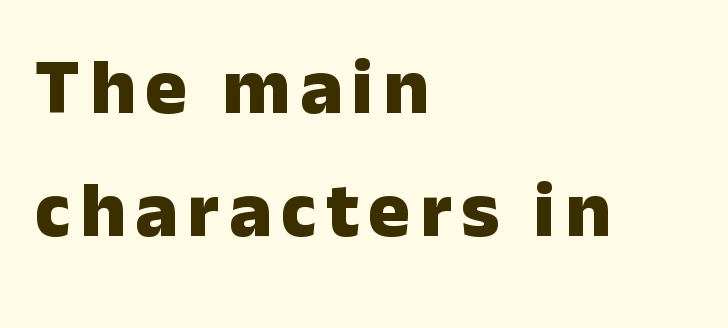
Q: Is the text bold? A: Yes.
Q: Is the text italic (slanted)? A: No, it is upright.
Q: Is the typeface a serif or a sans-serif typeface? A: Sans-serif.
Q: Is the text underlined? A: No.
Q: How is the paragraph aligned? A: Left-aligned.
Q: Is the spacing between lines tight, normal or loose? A: Normal.
Q: Width (condensed, normal, or wide)? A: Normal.
Q: Stroke contrast? A: Low.
Q: x-height? A: Medium.
Q: Monospaced? A: No.
